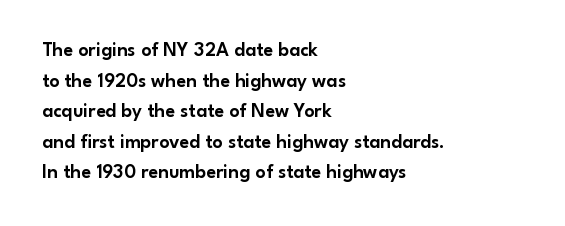
Q: Is the text italic (slanted)? A: No, it is upright.
Q: Is the text underlined? A: No.
Q: How is the paragraph aligned? A: Left-aligned.
Q: Is the spacing between letters normal or unusually wide? A: Normal.
Q: Is the spacing between lines tight, normal or loose? A: Normal.
